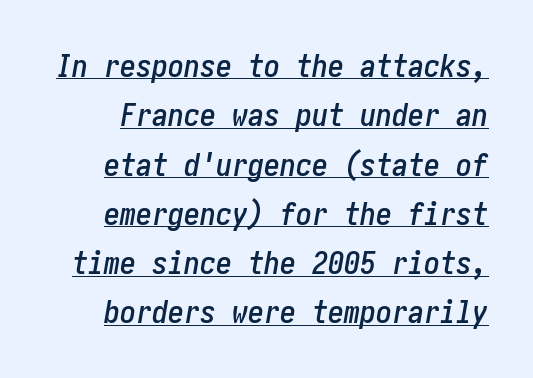
Students, observe: this is what conventionally led text looks like. Quick note: italic. Does extra space separate the letters? No, they use regular spacing. In designer terms, the underline attribute is active on this setting.
